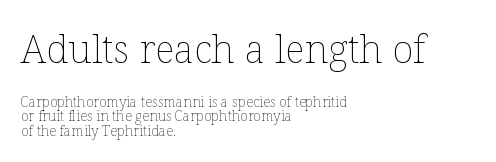
{"italic": "no", "bold": "no", "weight": "thin", "width": "normal", "stroke_contrast": "low", "x_height": "medium", "monospaced": "no", "underline": "no", "align": "left", "line_spacing": "tight", "line_spacing_ratio": 1.02, "letter_spacing": "normal", "letter_spacing_em": 0.0, "larger_block": "first", "size_ratio": 2.79, "glyph_px": 39}
